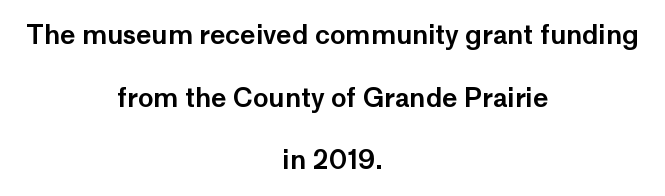
Each word holds together tightly as a unit, with standard inter-letter gaps. Does the copy run flush right? No — it is centered line by line. This is roman type, the default non-slanted kind. Summary of vertical rhythm: relaxed, with wide interline spacing. The foot of each line stays bare and open.
